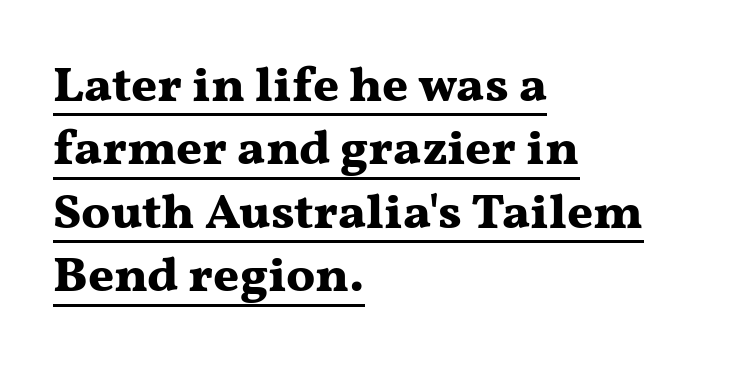
{"serif": "yes", "italic": "no", "bold": "yes", "weight": "bold", "width": "wide", "stroke_contrast": "medium", "x_height": "medium", "monospaced": "no", "underline": "yes", "align": "left", "line_spacing": "normal", "line_spacing_ratio": 1.27, "letter_spacing": "normal", "letter_spacing_em": 0.0, "glyph_px": 50}
